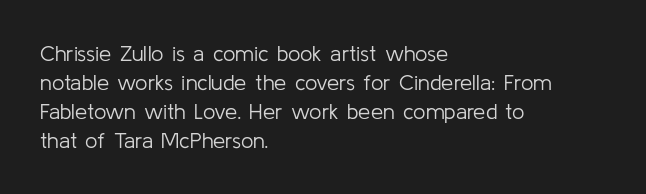
The image shows 22 px text type, upright; set left-aligned, normal line spacing (1.32x), normal letter spacing, not underlined.
